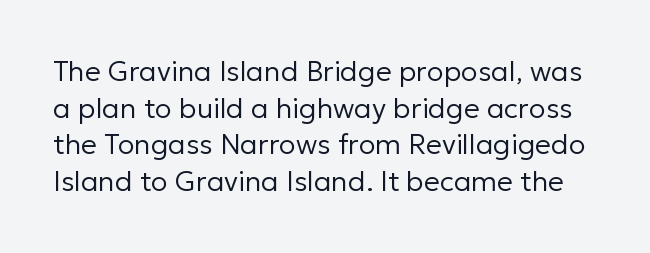
The passage shown stacks its lines at a standard gap. The letters sit at their default tracking, neither squeezed nor spread. Rule under the text: the space is simply empty. Is there any slant? The stems are plumb.
